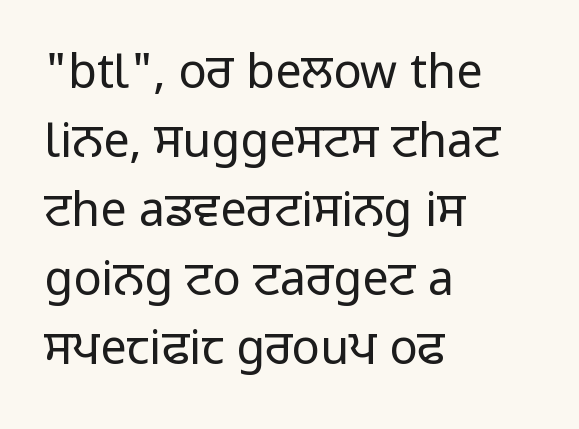
Leading: standard. Examine the stroke ends and you'll find no serifs. Spacing verdict: proportional, widths tailored to each character. Vertical strokes here are truly vertical. The lines are quadded left.
